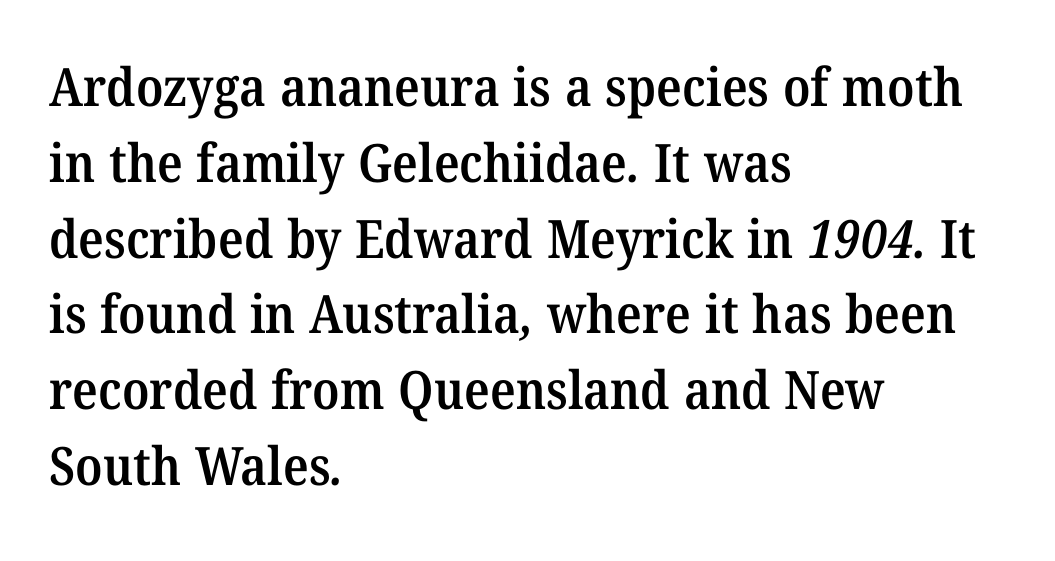
The image shows 53 px semibold serif type; set left-aligned, normal line spacing (1.43x), normal letter spacing, not underlined; medium stroke contrast and a medium x-height.
